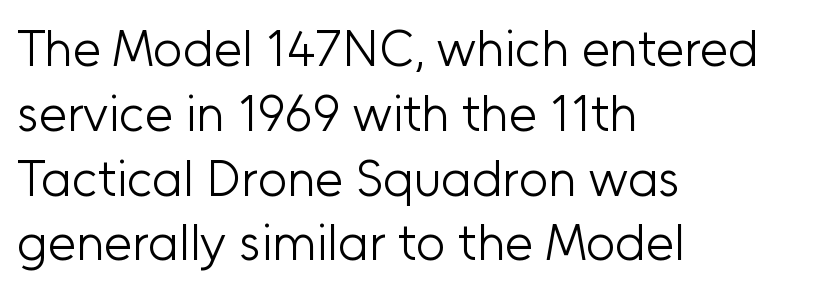
Q: Is the text bold? A: No.
Q: Is the text italic (slanted)? A: No, it is upright.
Q: Is the typeface a serif or a sans-serif typeface? A: Sans-serif.
Q: Is the text underlined? A: No.
Q: How is the paragraph aligned? A: Left-aligned.
Q: Is the spacing between letters normal or unusually wide? A: Normal.
Q: Is the spacing between lines tight, normal or loose? A: Normal.
Q: Width (condensed, normal, or wide)? A: Normal.
Q: Stroke contrast? A: Low.
Q: x-height? A: Medium.
Q: Monospaced? A: No.
